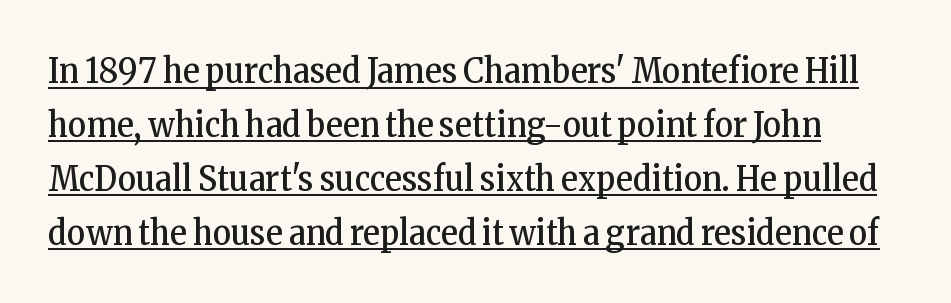
Q: Is the text bold? A: No.
Q: Is the text italic (slanted)? A: No, it is upright.
Q: Is the typeface a serif or a sans-serif typeface? A: Serif.
Q: Is the text underlined? A: Yes.
Q: Is the spacing between letters normal or unusually wide? A: Normal.
Q: Is the spacing between lines tight, normal or loose? A: Normal.
Q: Width (condensed, normal, or wide)? A: Condensed.
Q: Stroke contrast? A: Low.
Q: x-height? A: Medium.
Q: Monospaced? A: No.
